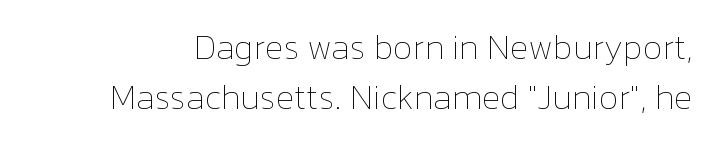
Proportional: the letters do not fall into vertical columns. Descenders hang freely into open space. If you drew a line through each stem, it would be perfectly vertical. Caption: face not bold, strokes unweighted.
